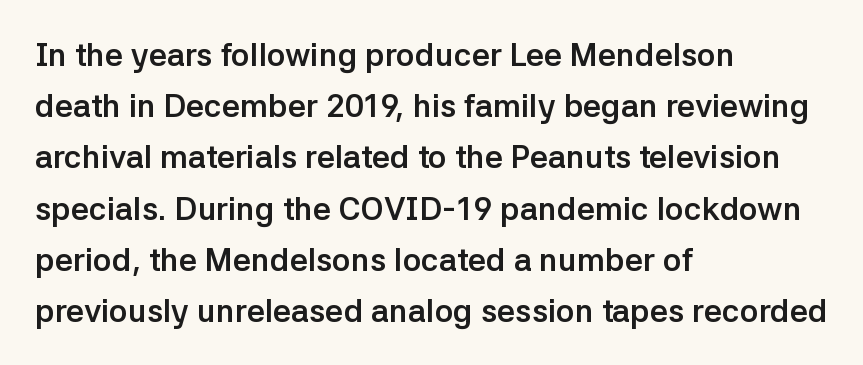
Q: Is the text bold? A: Yes.
Q: Is the text italic (slanted)? A: No, it is upright.
Q: Is the typeface a serif or a sans-serif typeface? A: Sans-serif.
Q: Is the text underlined? A: No.
Q: How is the paragraph aligned? A: Left-aligned.
Q: Is the spacing between letters normal or unusually wide? A: Normal.
Q: Is the spacing between lines tight, normal or loose? A: Normal.
Q: Width (condensed, normal, or wide)? A: Normal.
Q: Stroke contrast? A: Low.
Q: x-height? A: Medium.
Q: Monospaced? A: No.
